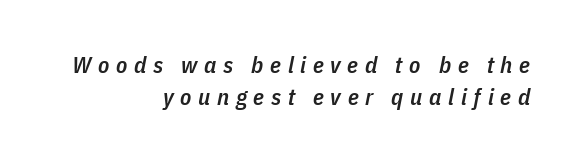
Q: Is the text bold? A: Semi-bold.
Q: Is the text italic (slanted)? A: Yes, it leans right by about 11 degrees.
Q: Is the text underlined? A: No.
Q: How is the paragraph aligned? A: Right-aligned.
Q: Is the spacing between letters normal or unusually wide? A: Unusually wide.
Q: Is the spacing between lines tight, normal or loose? A: Normal.
